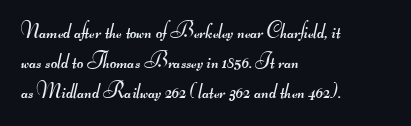
The image shows 22 px text type; set left-aligned, normal line spacing (1.37x), normal letter spacing, not underlined.
